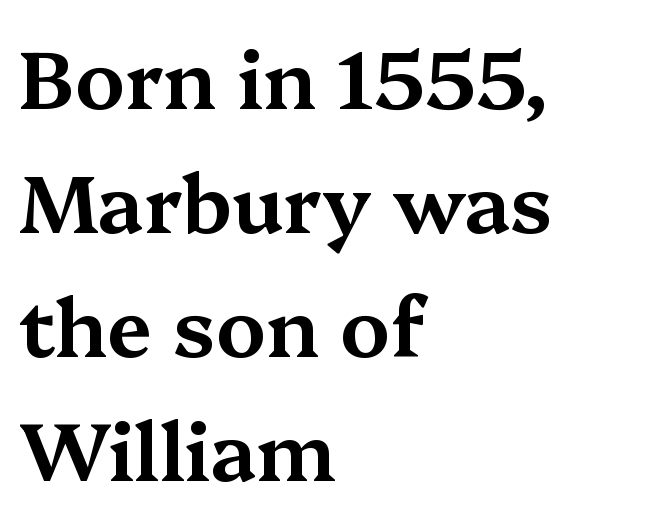
{"serif": "yes", "italic": "no", "width": "wide", "stroke_contrast": "medium", "x_height": "medium", "monospaced": "no", "underline": "no", "align": "left", "line_spacing": "normal", "line_spacing_ratio": 1.55, "letter_spacing": "normal", "letter_spacing_em": 0.0, "glyph_px": 80}
